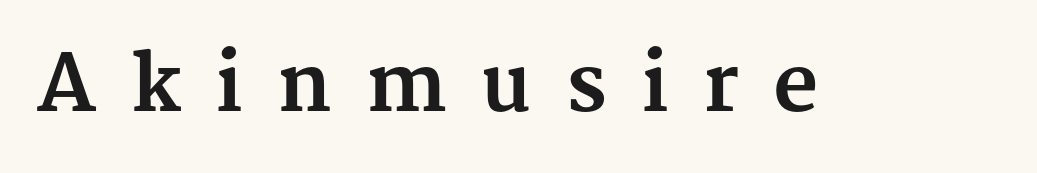
Proportional: the letters do not fall into vertical columns. The strokes are fattened all the way to bold. To sum up the face: it has serifs. You could only call the tracking loose — the letters float apart.
